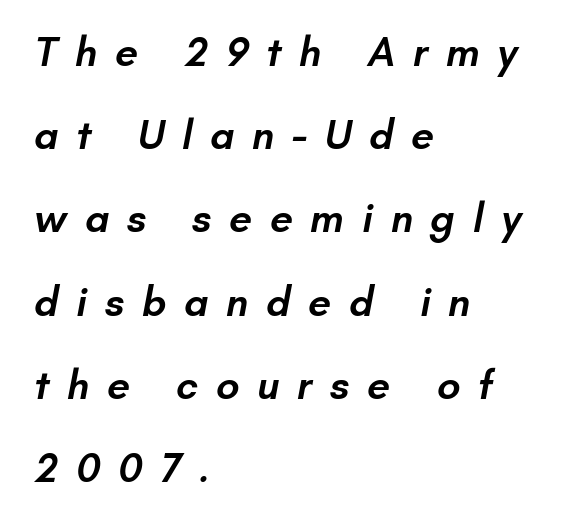
{"serif": "no", "bold": "semi", "weight": "semibold", "width": "normal", "stroke_contrast": "low", "x_height": "small", "monospaced": "no", "underline": "no", "align": "left", "line_spacing": "loose", "line_spacing_ratio": 2.03, "letter_spacing": "wide", "letter_spacing_em": 0.43, "glyph_px": 41}
